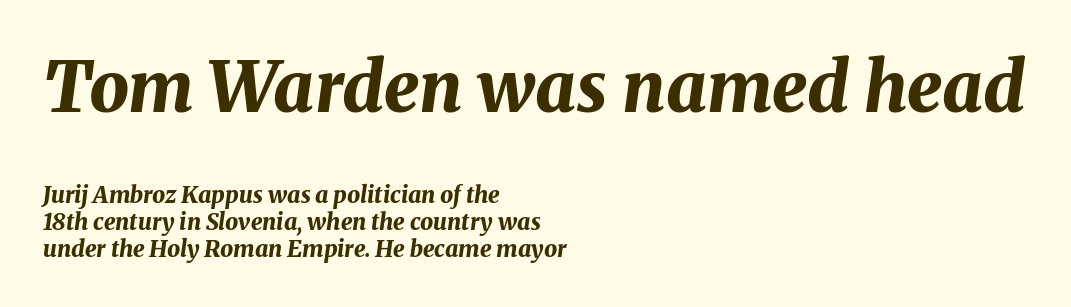
The gaps between neighbouring characters are ordinary and unremarkable. Is this a fixed-width face? No — the glyphs have proportional, varying widths. You'd pick this weight for a headline — it's a proper bold. In terms of posture, this sample is oblique.
